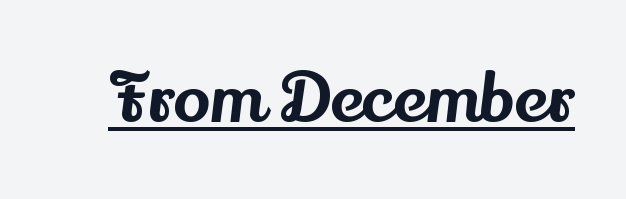
{"serif": "yes", "width": "normal", "stroke_contrast": "medium", "x_height": "small", "monospaced": "no", "underline": "yes", "letter_spacing": "normal", "letter_spacing_em": 0.0, "glyph_px": 68}
